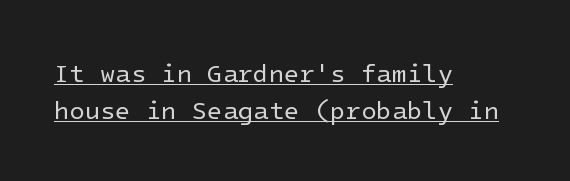
This rendering uses left alignment, leaving the right contour irregular. Quick note: interline space is typical. Default kerning and tracking; the words read as compact shapes. Notice how a bar underscores the lettering throughout. Posture: upright roman.
